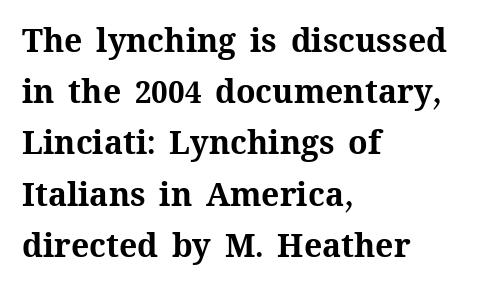
{"italic": "no", "bold": "yes", "weight": "bold", "width": "normal", "stroke_contrast": "medium", "x_height": "medium", "monospaced": "no", "underline": "no", "align": "left", "line_spacing": "normal", "line_spacing_ratio": 1.6, "letter_spacing": "normal", "letter_spacing_em": 0.0, "glyph_px": 32}
